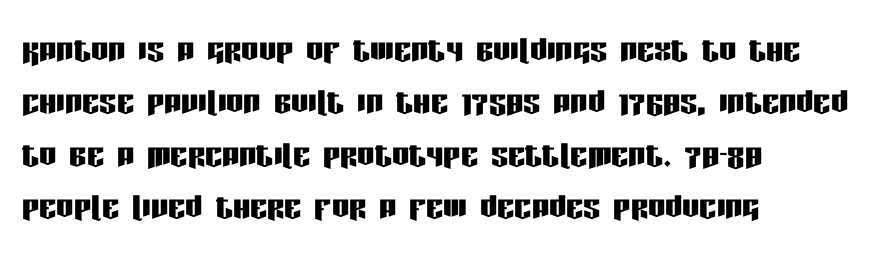
The image shows 43 px condensed sans-serif type, upright; set left-aligned, line spacing 1.22x, normal letter spacing, not underlined; low stroke contrast and a large x-height.
